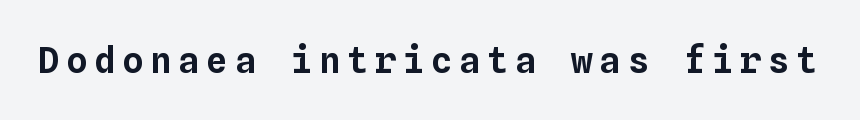
In terms of posture, this sample is upright. The passage shown is typed in a monospace face where columns stay perfectly aligned. Quick note: underline off.
